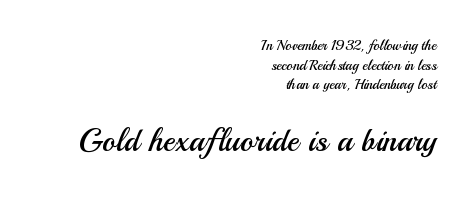
How are the letters spaced? Ordinarily, with no added tracking. The passage shown is typed in a proportional face where columns would drift. Horizontally, the lines are justified to the trailing edge only. A typesetter would label this face a sans. How would I describe the line gaps? Plain and ordinary.
